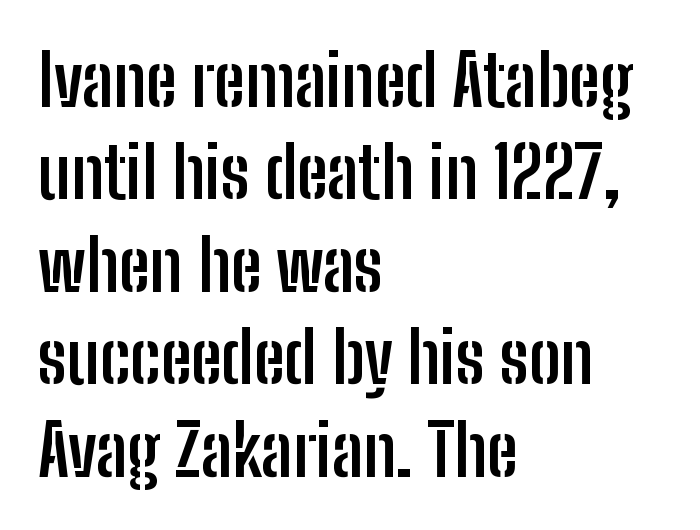
The image shows 70 px semibold, condensed sans-serif type, upright; set left-aligned, normal line spacing (1.32x), normal letter spacing, not underlined; low stroke contrast and a medium x-height.
